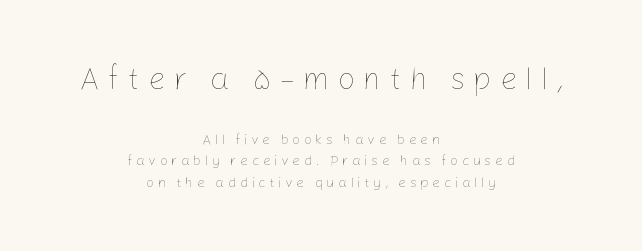
The image shows 31 px thin type, upright; set centered, normal line spacing (1.54x), unusually wide letter spacing (+0.25 em), not underlined; the first (top) block is 2.21x larger; low stroke contrast and a medium x-height.
